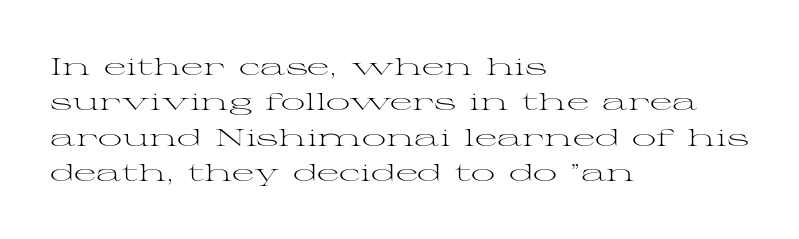
Tracking value appears to be zero — textbook default spacing. Posture: straight, roman, zero tilt. Leftover space on each line is placed entirely after the last word. This is not heavy type; no bold has been used.
